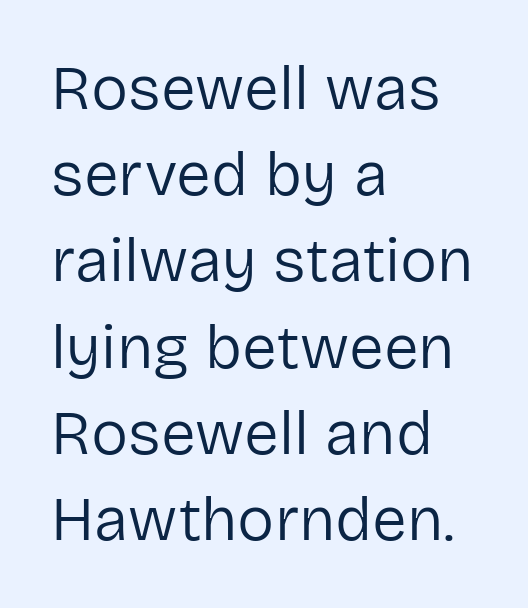
{"serif": "no", "italic": "no", "bold": "no", "weight": "regular", "width": "normal", "stroke_contrast": "low", "x_height": "medium", "monospaced": "no", "underline": "no", "align": "left", "line_spacing": "normal", "line_spacing_ratio": 1.39, "letter_spacing": "normal", "letter_spacing_em": 0.0, "glyph_px": 62}
